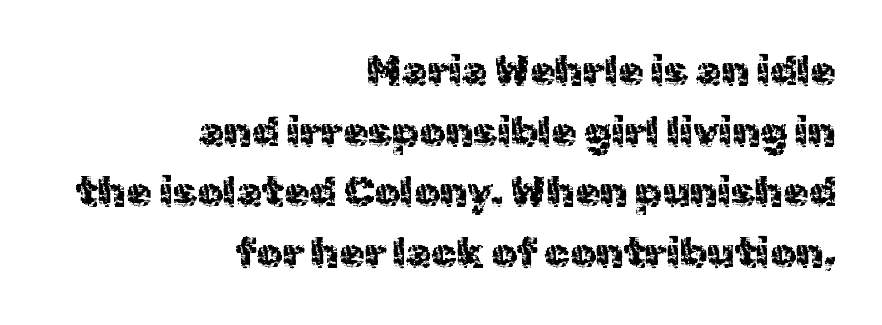
{"serif": "no", "italic": "no", "width": "normal", "x_height": "medium", "monospaced": "no", "underline": "no", "align": "right", "line_spacing": "normal", "line_spacing_ratio": 1.48, "letter_spacing": "normal", "letter_spacing_em": 0.0, "glyph_px": 41}
